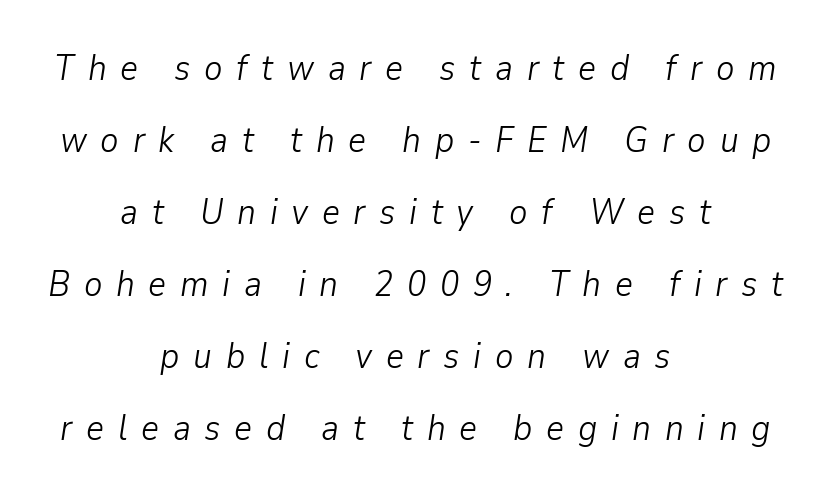
{"italic": "yes", "lean": "right", "slant_degrees": 9, "bold": "no", "weight": "light", "width": "normal", "stroke_contrast": "low", "x_height": "medium", "monospaced": "no", "underline": "no", "align": "center", "line_spacing": "loose", "line_spacing_ratio": 2.06, "letter_spacing": "wide", "letter_spacing_em": 0.39, "glyph_px": 35}
